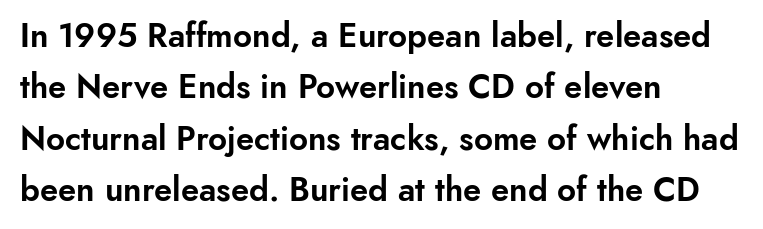
No word sits above an underline. Here the glyphs are tracked normally, forming tight word shapes. Do the letters lean? They stand straight. The vertical gap from one line to the next is medium. You could not count columns in this text — the font is proportionally spaced. Check where the strokes stop: nothing finishes them off — pure sans.
